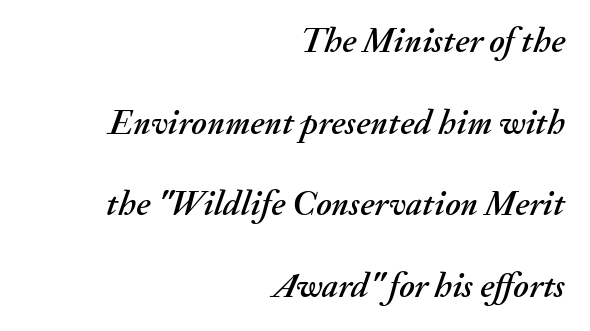
Layout note: lines flush right. Note the varied advance widths — an 'i' is clearly narrower than an 'm'. The words here are not underlined. The letters sit at their default tracking, neither squeezed nor spread. When letters slant like this, we call the style italic. What's the leading like? Stretched, with rows far apart.
